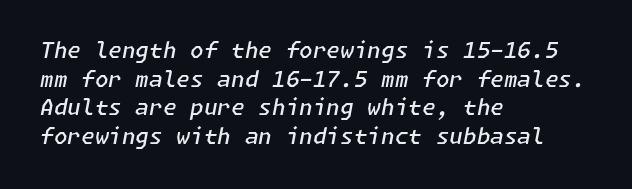
The image shows 22 px text type, italic (leaning right); set left-aligned, normal line spacing (1.3x), normal letter spacing, not underlined.
